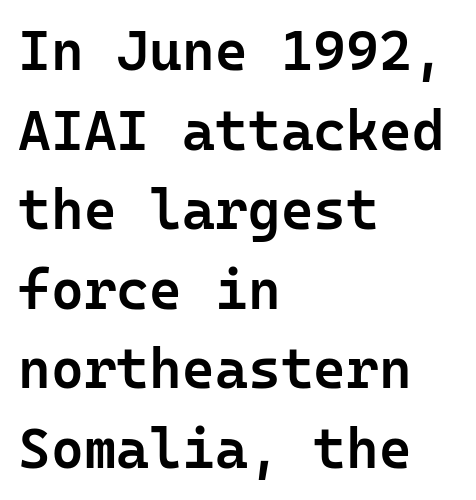
Q: Is the text bold? A: Semi-bold.
Q: Is the text italic (slanted)? A: No, it is upright.
Q: Is the typeface a serif or a sans-serif typeface? A: Sans-serif.
Q: Is the text underlined? A: No.
Q: How is the paragraph aligned? A: Left-aligned.
Q: Is the spacing between letters normal or unusually wide? A: Normal.
Q: Is the spacing between lines tight, normal or loose? A: Normal.
Q: Width (condensed, normal, or wide)? A: Normal.
Q: Stroke contrast? A: Low.
Q: x-height? A: Medium.
Q: Monospaced? A: Yes.
